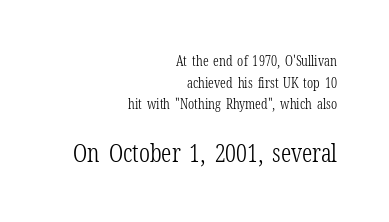
Character size in the trailing block exceeds that of the leading block. Unbolded letterforms with no extra heft. The area under the type is left untouched. The font's upright variant was chosen for this text. Honestly, the letter spacing is just normal — you wouldn't notice it.
